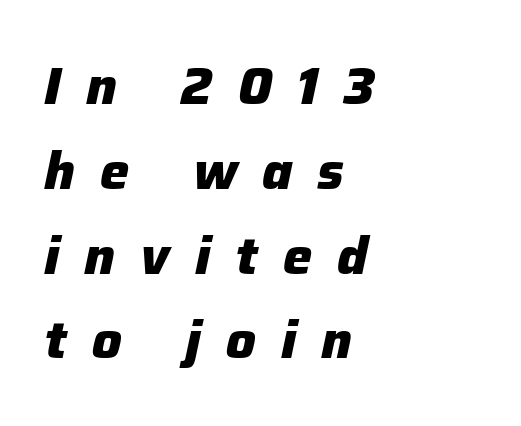
Students, note that the glyphs here are deliberately spaced far apart. This sample has the flowing, uneven cadence of proportional lettering. The specimen reads as italic at a glance. The leading is moderate, giving the passage an even texture. The glyphs are unaccompanied by any horizontal stroke below them.
